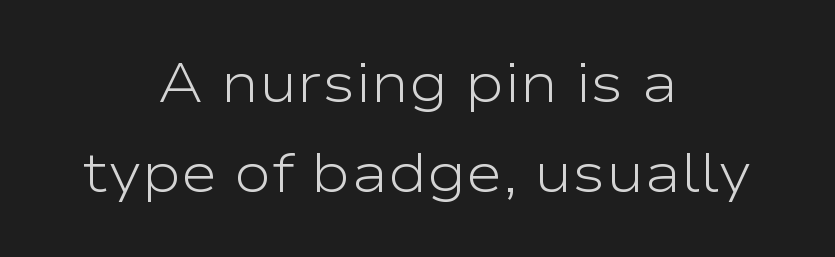
This block has exactly the height ordinary leading produces. A roman cut, with each character standing at attention. These glyphs show unthickened strokes, regular width or finer. Observe the ordinary spacing: letters are neighbours, not strangers. The specimen omits any rule beneath the text block's lines.
